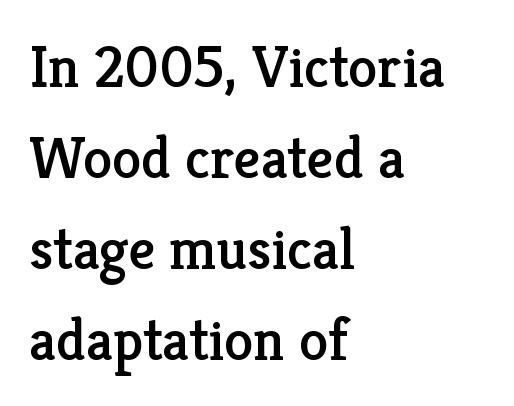
The image shows 59 px serif type, upright; set left-aligned, normal line spacing (1.54x), normal letter spacing, not underlined; low stroke contrast and a medium x-height.
